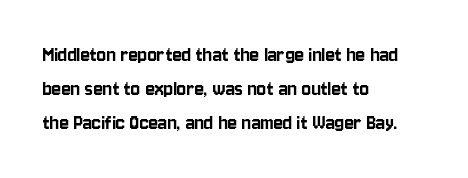
Inter-character spacing is left at the font's built-in metrics. A bare baseline throughout the passage. The typography opts for an upright posture over an oblique one. Casual observation: everything's shoved over to the left.
